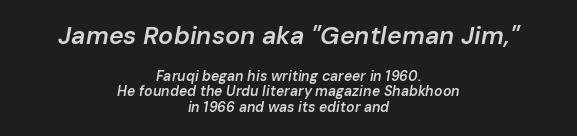
The image shows 25 px text type, italic (leaning right); set centered, tight line spacing (1.11x), normal letter spacing, not underlined; the first (top) block is 1.79x larger.
